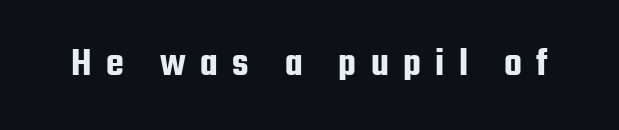
Words float on clear page, feet unadorned. A typesetter would mark this as roman, not italic. Classification — sans serif. A typesetter would call this proportional, since set widths differ per character.
